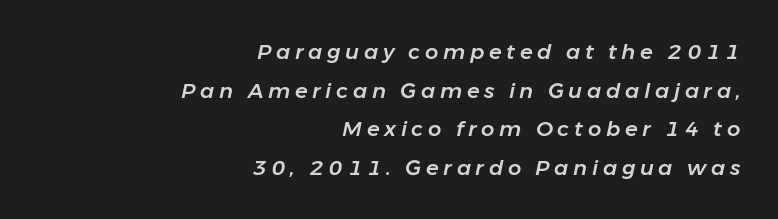
The image shows 21 px text type, italic (leaning right); set right-aligned, line spacing 1.84x, unusually wide letter spacing (+0.22 em), not underlined.
